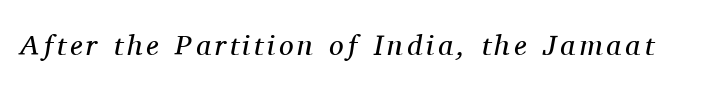
{"serif": "yes", "italic": "yes", "lean": "right", "slant_degrees": 11, "bold": "no", "weight": "regular", "width": "normal", "stroke_contrast": "medium", "x_height": "medium", "monospaced": "no", "underline": "no", "glyph_px": 29}
